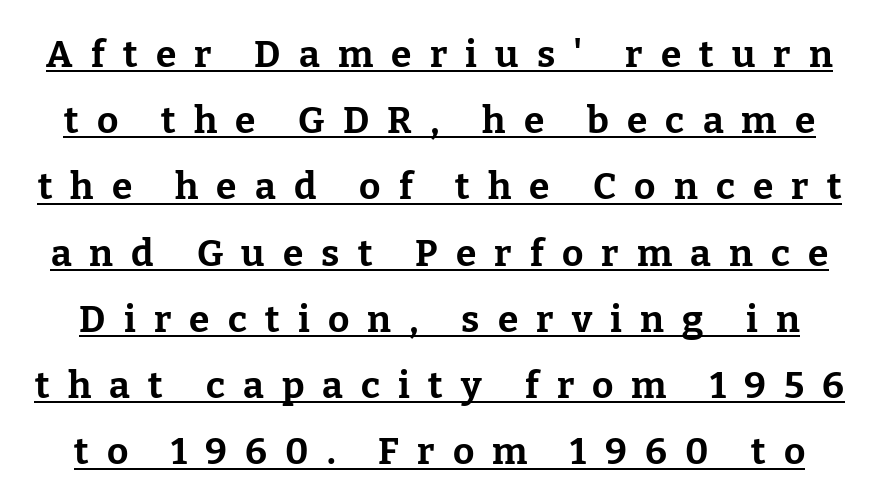
Regarding serifs, this sample has them. The letters are bold, with thick, heavy strokes. Each line of the rendering has a horizontal stroke beneath the glyphs. Observe the wide spacing: letters keep a clear distance from each other. This is the regular roman posture of the typeface.
